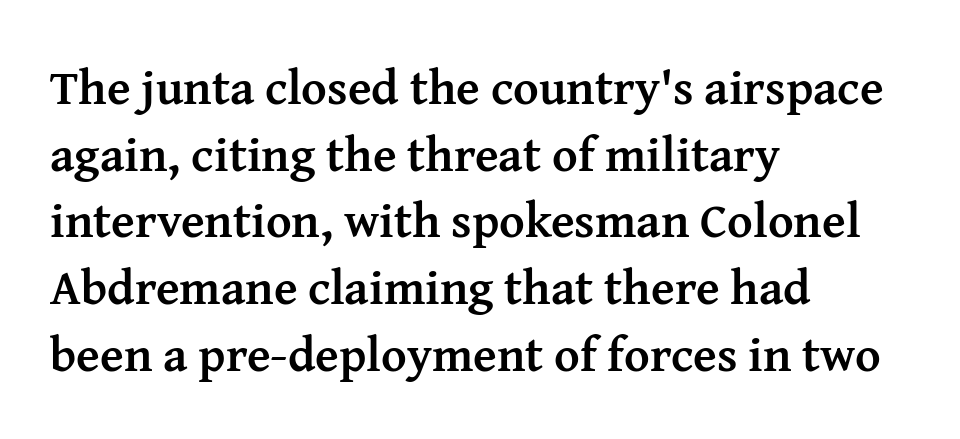
The image shows 49 px semibold serif type, upright; set left-aligned, normal line spacing (1.36x), normal letter spacing, not underlined; medium stroke contrast and a medium x-height.
